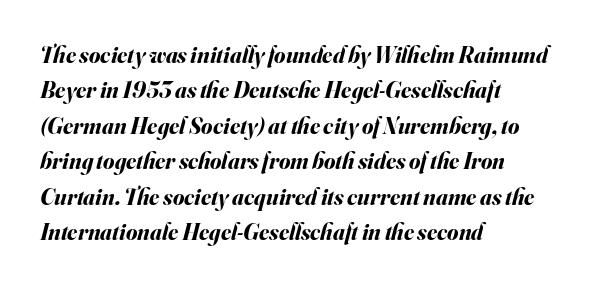
In CSS terms this would be text-align: left. Honestly, the row spacing looks completely unremarkable. Tracking here is standard; glyphs follow each other at the usual distance. The strokes are fattened all the way to bold. Italic: yes, the glyphs are oblique.
